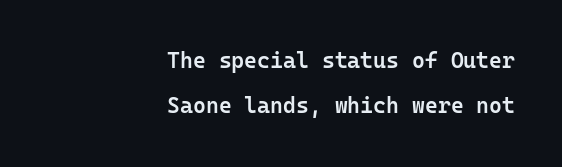
Q: Is the text bold? A: Semi-bold.
Q: Is the text italic (slanted)? A: No, it is upright.
Q: Is the text underlined? A: No.
Q: How is the paragraph aligned? A: Right-aligned.
Q: Is the spacing between letters normal or unusually wide? A: Normal.
Q: Is the spacing between lines tight, normal or loose? A: Loose.
